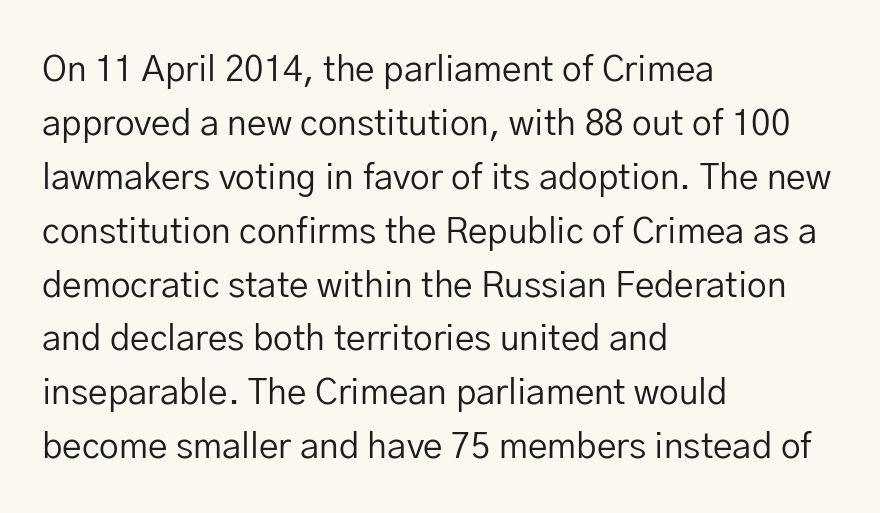
The image shows 35 px regular-weight sans-serif type, upright; set left-aligned, normal line spacing (1.54x), normal letter spacing, not underlined; low stroke contrast and a medium x-height.
